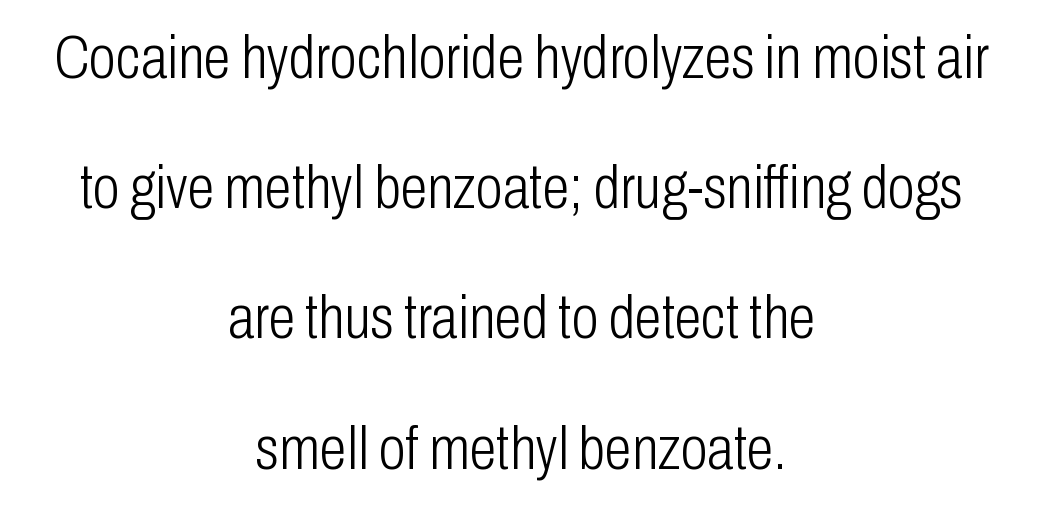
The image shows 62 px light, condensed sans-serif type, upright; set centered, loose line spacing (2.1x), normal letter spacing, not underlined; low stroke contrast and a medium x-height.
